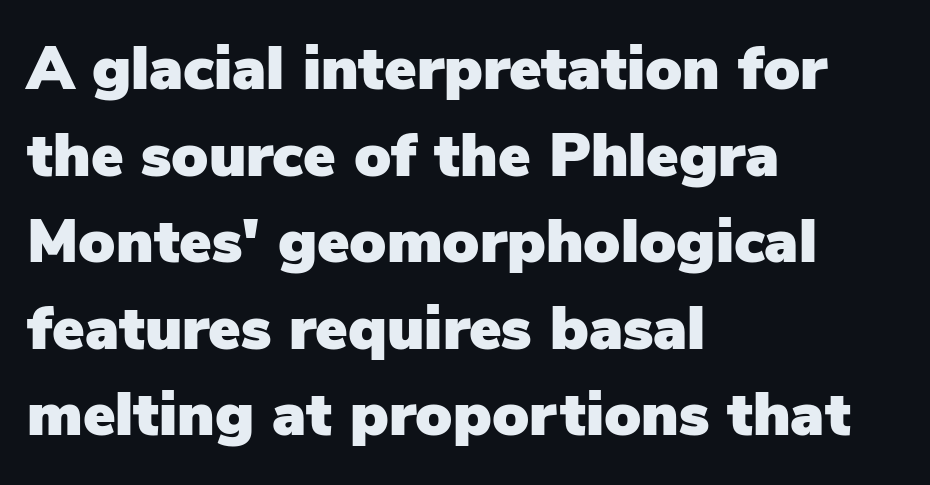
Q: Is the text italic (slanted)? A: No, it is upright.
Q: Is the typeface a serif or a sans-serif typeface? A: Sans-serif.
Q: Is the text underlined? A: No.
Q: How is the paragraph aligned? A: Left-aligned.
Q: Is the spacing between letters normal or unusually wide? A: Normal.
Q: Is the spacing between lines tight, normal or loose? A: Normal.
Q: Width (condensed, normal, or wide)? A: Normal.
Q: Stroke contrast? A: Low.
Q: x-height? A: Medium.
Q: Monospaced? A: No.
